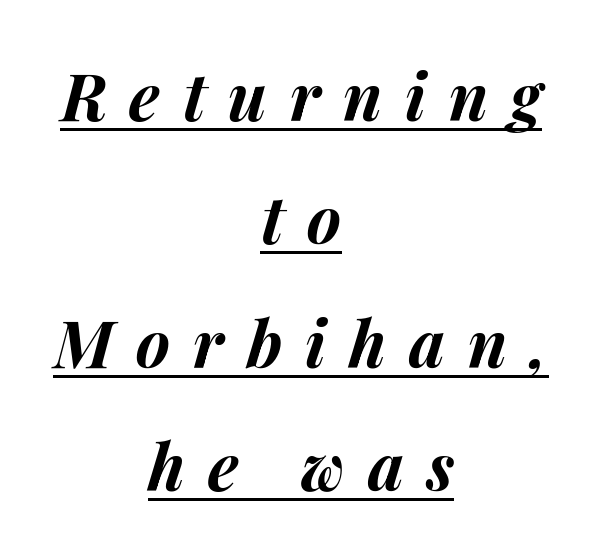
{"italic": "yes", "lean": "right", "slant_degrees": 14, "bold": "yes", "weight": "bold", "width": "normal", "stroke_contrast": "medium", "x_height": "medium", "monospaced": "no", "underline": "yes", "align": "center", "line_spacing": "loose", "line_spacing_ratio": 1.9, "letter_spacing": "wide", "letter_spacing_em": 0.35, "glyph_px": 65}
